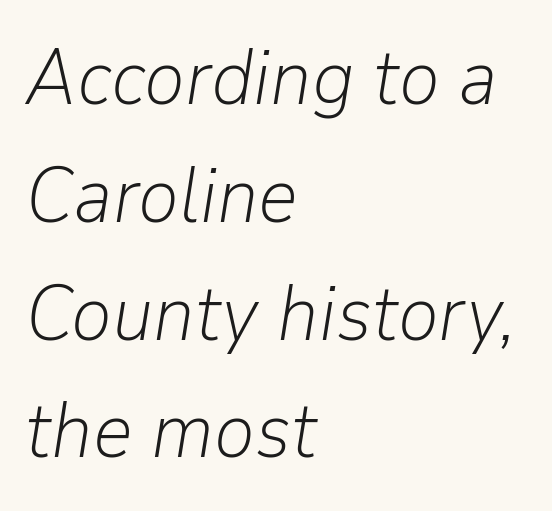
Q: Is the text bold? A: No.
Q: Is the text italic (slanted)? A: Yes, it leans right by about 9 degrees.
Q: Is the text underlined? A: No.
Q: How is the paragraph aligned? A: Left-aligned.
Q: Is the spacing between letters normal or unusually wide? A: Normal.
Q: Is the spacing between lines tight, normal or loose? A: Normal.
Q: Width (condensed, normal, or wide)? A: Normal.
Q: Stroke contrast? A: Low.
Q: x-height? A: Medium.
Q: Monospaced? A: No.
